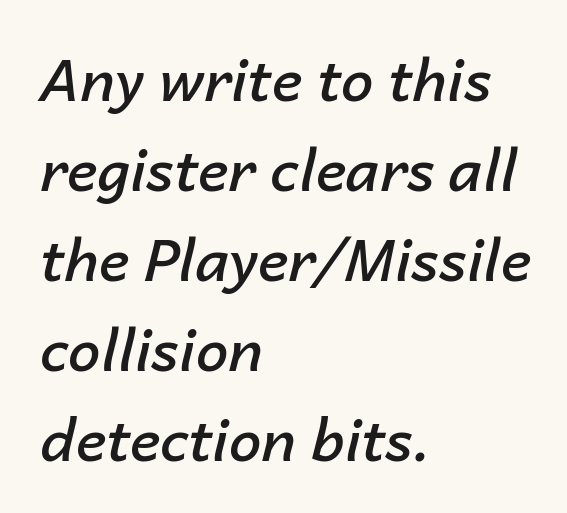
The image shows 58 px semibold type, italic (leaning right); set left-aligned, normal line spacing (1.55x), normal letter spacing, not underlined; low stroke contrast and a medium x-height.
